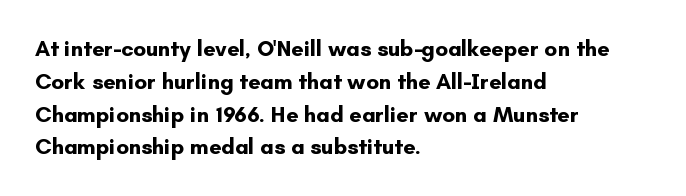
{"italic": "no", "bold": "yes", "underline": "no", "align": "left", "line_spacing": "normal", "line_spacing_ratio": 1.49, "letter_spacing": "normal", "letter_spacing_em": 0.0, "glyph_px": 22}
